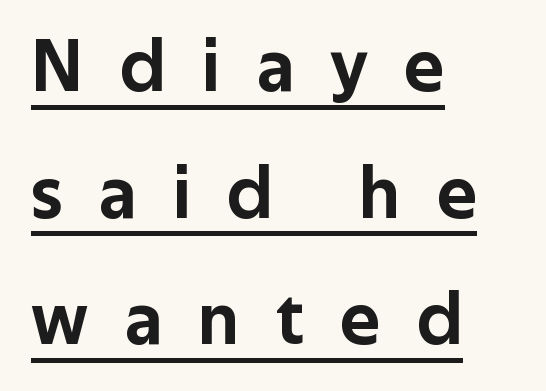
The image shows 75 px sans-serif type, upright; set left-aligned, normal line spacing (1.69x), unusually wide letter spacing (+0.49 em), underlined; low stroke contrast and a medium x-height.
